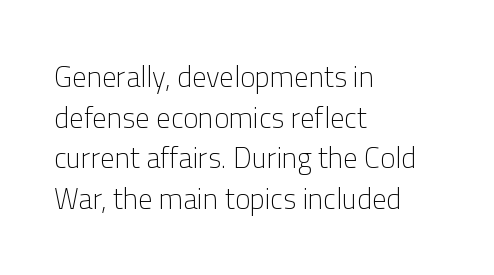
Q: Is the text bold? A: No.
Q: Is the text italic (slanted)? A: No, it is upright.
Q: Is the typeface a serif or a sans-serif typeface? A: Sans-serif.
Q: Is the text underlined? A: No.
Q: How is the paragraph aligned? A: Left-aligned.
Q: Is the spacing between letters normal or unusually wide? A: Normal.
Q: Is the spacing between lines tight, normal or loose? A: Normal.
Q: Width (condensed, normal, or wide)? A: Normal.
Q: Stroke contrast? A: Low.
Q: x-height? A: Medium.
Q: Monospaced? A: No.
